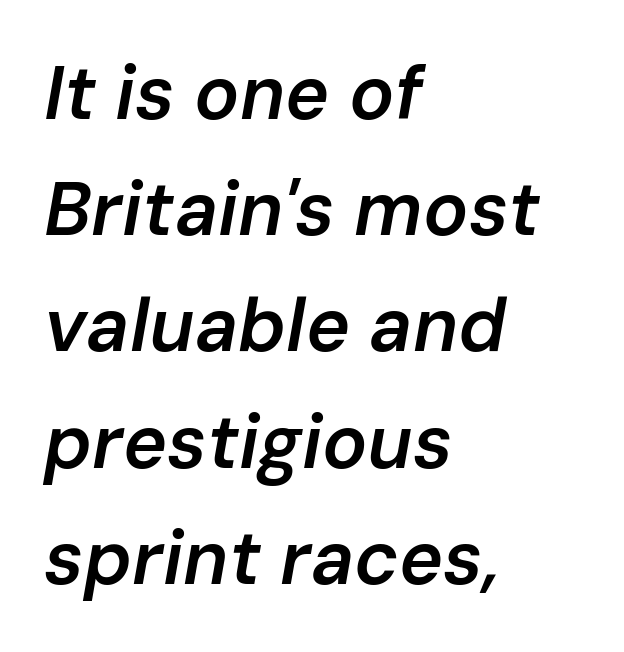
Q: Is the text bold? A: Semi-bold.
Q: Is the text italic (slanted)? A: Yes, it leans right by about 10 degrees.
Q: Is the text underlined? A: No.
Q: How is the paragraph aligned? A: Left-aligned.
Q: Is the spacing between letters normal or unusually wide? A: Normal.
Q: Is the spacing between lines tight, normal or loose? A: Normal.
Q: Width (condensed, normal, or wide)? A: Normal.
Q: Stroke contrast? A: Low.
Q: x-height? A: Medium.
Q: Monospaced? A: No.
